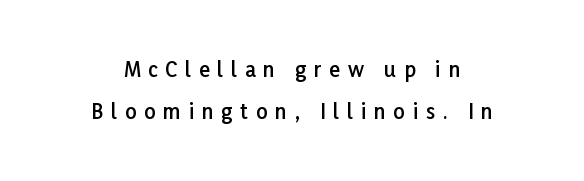
Bold? Not quite — semibold, heavier than regular but stopping short. How are the letters spaced? Widely, with obvious added tracking. The lines are spread far apart with generous leading. Underline: absent.
